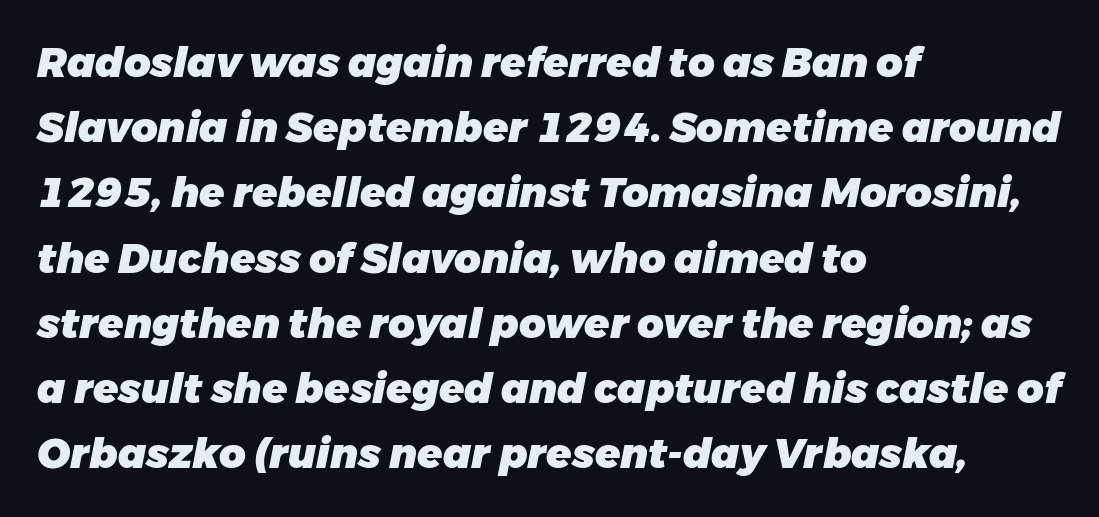
The image shows 41 px heavy type, italic (leaning right); set left-aligned, normal line spacing (1.59x), normal letter spacing, not underlined; low stroke contrast and a medium x-height.
